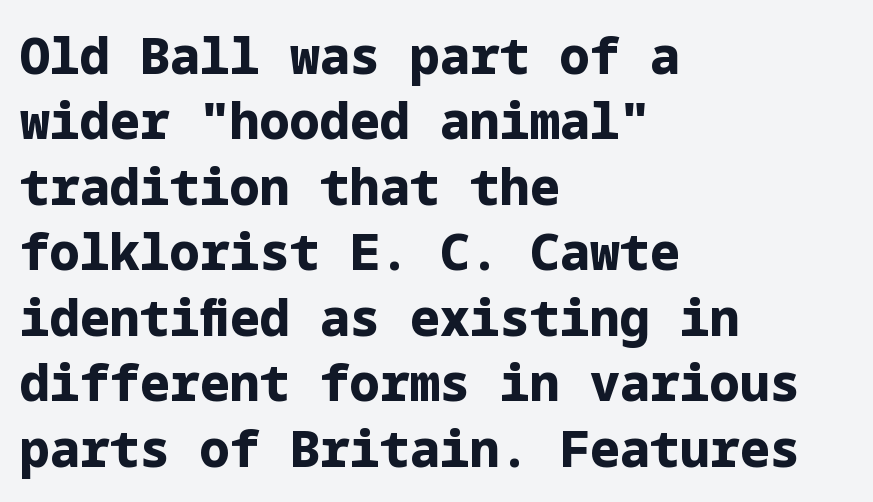
The image shows 50 px bold sans-serif type, upright; set left-aligned, normal line spacing (1.31x), normal letter spacing, not underlined; low stroke contrast and a medium x-height.
